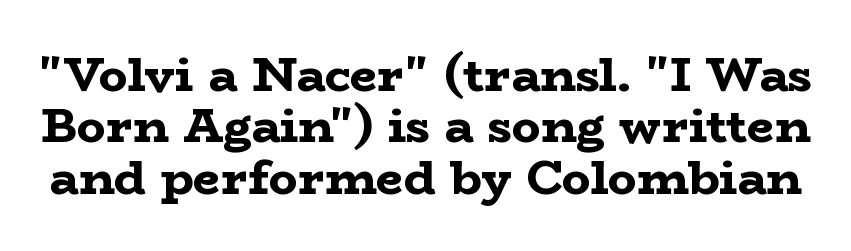
{"serif": "yes", "italic": "no", "bold": "yes", "weight": "bold", "width": "wide", "stroke_contrast": "low", "x_height": "medium", "monospaced": "no", "underline": "no", "line_spacing": "tight", "line_spacing_ratio": 1.07, "letter_spacing": "normal", "letter_spacing_em": 0.0, "glyph_px": 48}
